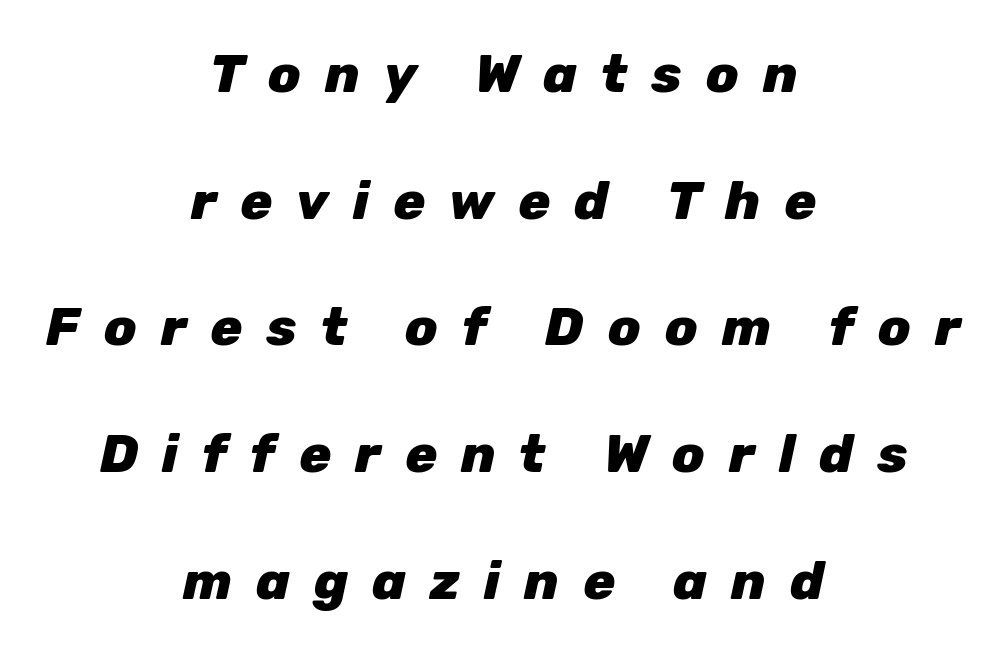
The image shows 53 px heavy type, italic (leaning right); set centered, loose line spacing (2.39x), unusually wide letter spacing (+0.45 em), not underlined; low stroke contrast and a medium x-height.
